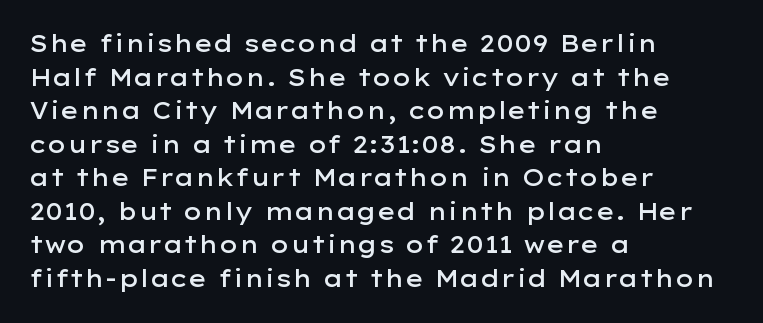
Q: Is the text bold? A: Semi-bold.
Q: Is the text italic (slanted)? A: No, it is upright.
Q: Is the text underlined? A: No.
Q: How is the paragraph aligned? A: Left-aligned.
Q: Is the spacing between letters normal or unusually wide? A: Normal.
Q: Is the spacing between lines tight, normal or loose? A: Normal.
